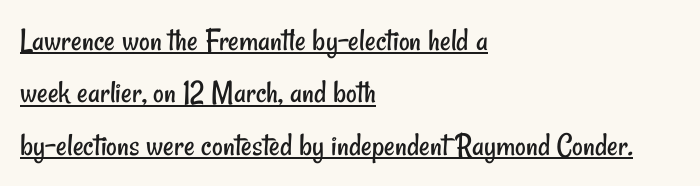
Character widths vary here, with narrow letters taking less room than wide ones. Check the space under the baseline: a stroke is drawn there. Reading down the column, the eye jumps a familiar distance to each next line. The text was rendered using a sans face with plain stroke endings.
